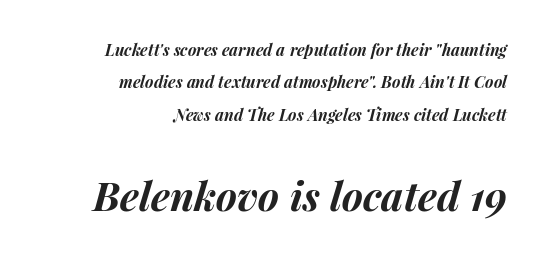
The setting favours the right margin, as signatures and pull-quotes sometimes do. Descenders hang freely into open space. The second block has been scaled up relative to the first. Does the weight exceed regular? Yes, all the way to bold. These lines are rendered in a variable-pitch font.
